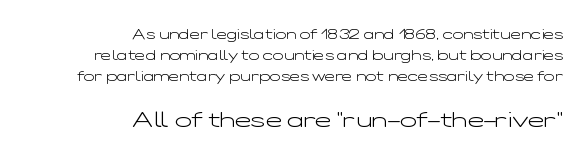
The image shows 22 px text type, upright; set right-aligned, normal line spacing (1.49x), normal letter spacing, not underlined; the second (bottom) block is 1.57x larger.
